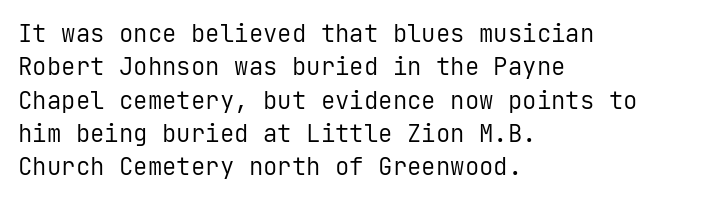
Q: Is the text bold? A: No.
Q: Is the text italic (slanted)? A: No, it is upright.
Q: Is the text underlined? A: No.
Q: How is the paragraph aligned? A: Left-aligned.
Q: Is the spacing between letters normal or unusually wide? A: Normal.
Q: Is the spacing between lines tight, normal or loose? A: Normal.
